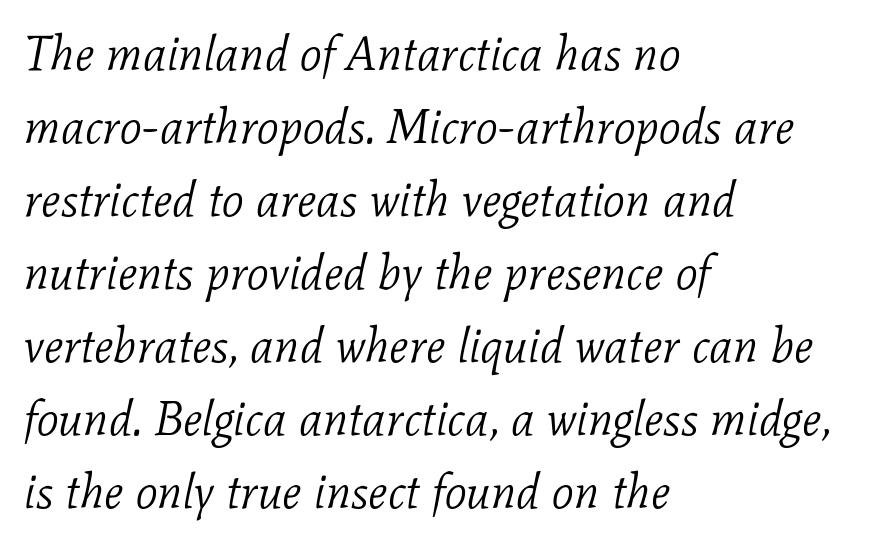
Q: Is the text bold? A: No.
Q: Is the text italic (slanted)? A: Yes, it leans right by about 11 degrees.
Q: Is the typeface a serif or a sans-serif typeface? A: Serif.
Q: Is the text underlined? A: No.
Q: How is the paragraph aligned? A: Left-aligned.
Q: Is the spacing between letters normal or unusually wide? A: Normal.
Q: Is the spacing between lines tight, normal or loose? A: Normal.
Q: Width (condensed, normal, or wide)? A: Normal.
Q: Stroke contrast? A: Low.
Q: x-height? A: Medium.
Q: Monospaced? A: No.
